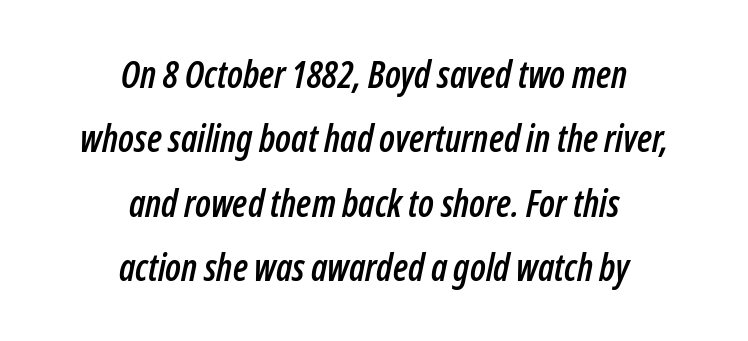
Quick note: underline off. Think of a printed novel: that variable character pitch is what you see here. Designer's note — italics engaged. The paragraph has two soft edges and a firm central axis. The rendering keeps characters at their native spacing.
